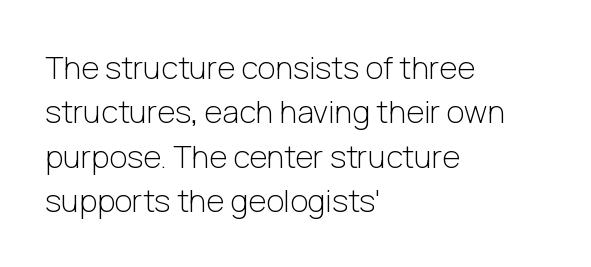
Q: Is the text bold? A: No.
Q: Is the text italic (slanted)? A: No, it is upright.
Q: Is the typeface a serif or a sans-serif typeface? A: Sans-serif.
Q: Is the text underlined? A: No.
Q: How is the paragraph aligned? A: Left-aligned.
Q: Is the spacing between letters normal or unusually wide? A: Normal.
Q: Is the spacing between lines tight, normal or loose? A: Normal.
Q: Width (condensed, normal, or wide)? A: Normal.
Q: Stroke contrast? A: Low.
Q: x-height? A: Medium.
Q: Monospaced? A: No.
